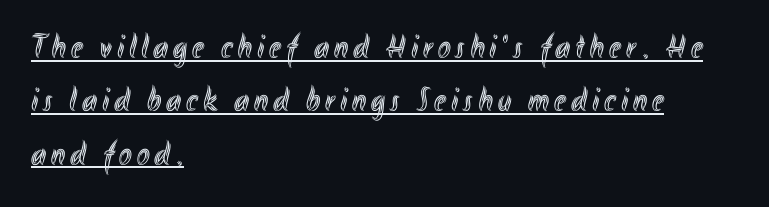
The image shows 34 px condensed type; set left-aligned, normal line spacing (1.57x), underlined; a small x-height.
